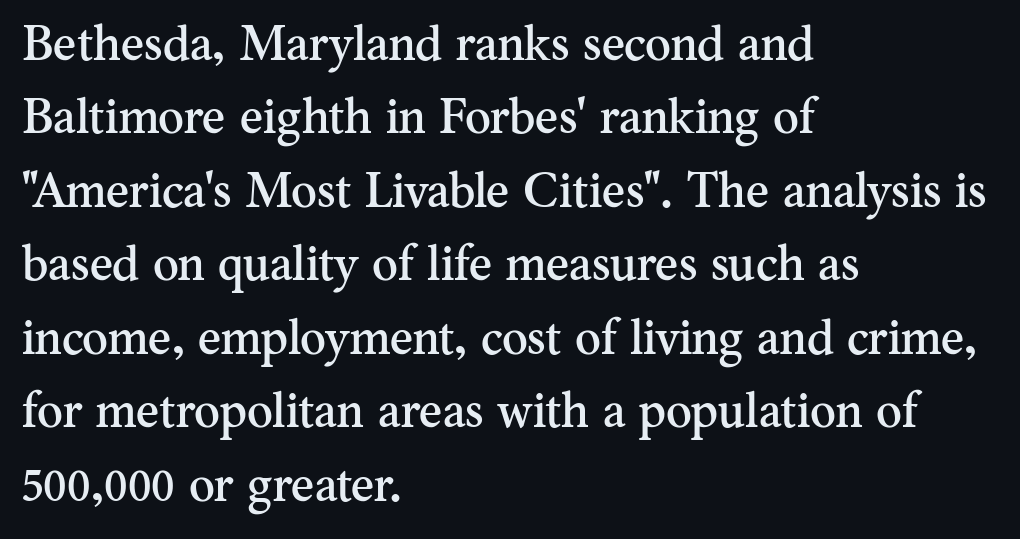
Q: Is the text italic (slanted)? A: No, it is upright.
Q: Is the typeface a serif or a sans-serif typeface? A: Serif.
Q: Is the text underlined? A: No.
Q: How is the paragraph aligned? A: Left-aligned.
Q: Is the spacing between letters normal or unusually wide? A: Normal.
Q: Is the spacing between lines tight, normal or loose? A: Normal.
Q: Width (condensed, normal, or wide)? A: Normal.
Q: Stroke contrast? A: Medium.
Q: x-height? A: Small.
Q: Monospaced? A: No.
